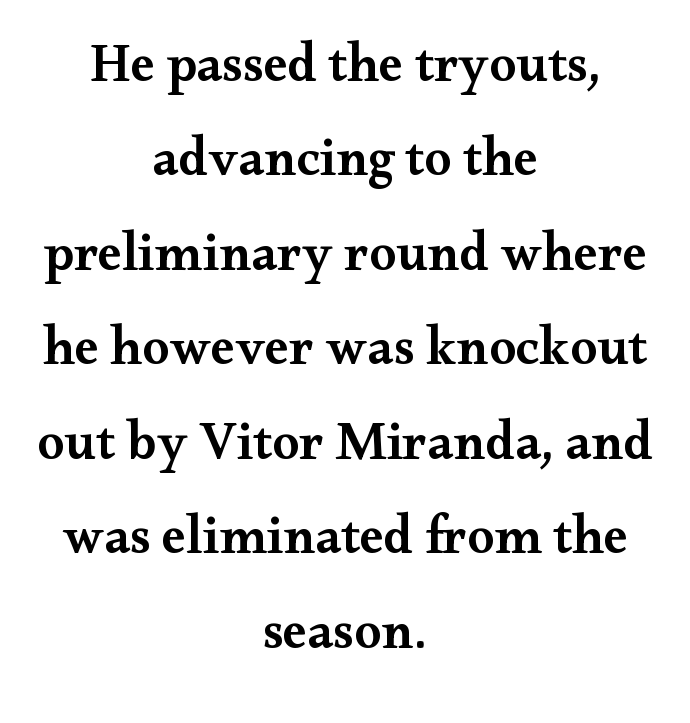
Q: Is the text bold? A: Semi-bold.
Q: Is the text italic (slanted)? A: No, it is upright.
Q: Is the typeface a serif or a sans-serif typeface? A: Serif.
Q: Is the text underlined? A: No.
Q: How is the paragraph aligned? A: Centered.
Q: Is the spacing between letters normal or unusually wide? A: Normal.
Q: Width (condensed, normal, or wide)? A: Wide.
Q: Stroke contrast? A: Medium.
Q: x-height? A: Small.
Q: Monospaced? A: No.
